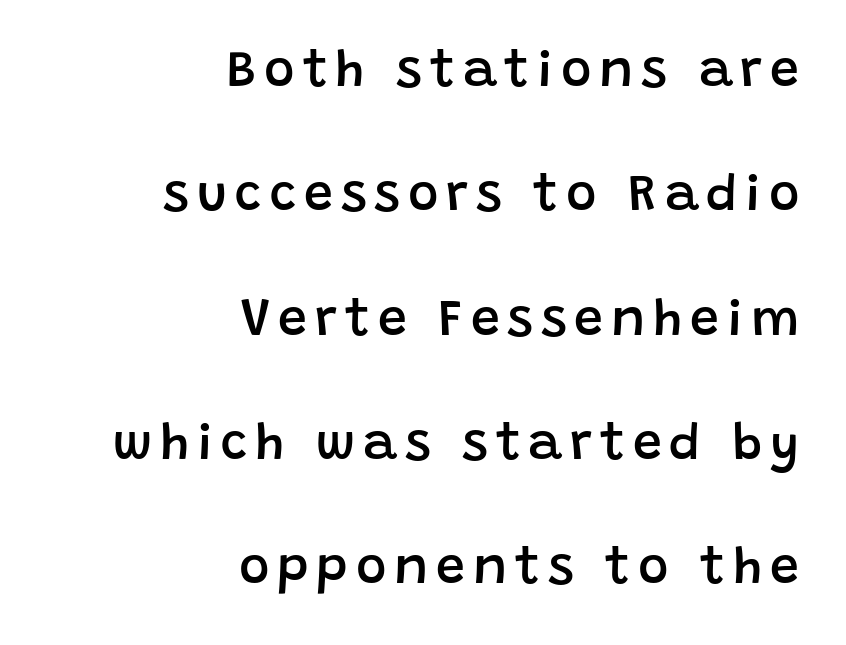
{"serif": "no", "italic": "no", "bold": "semi", "weight": "semibold", "width": "normal", "stroke_contrast": "low", "x_height": "large", "monospaced": "no", "underline": "no", "align": "right", "line_spacing": "loose", "line_spacing_ratio": 2.39, "glyph_px": 52}
